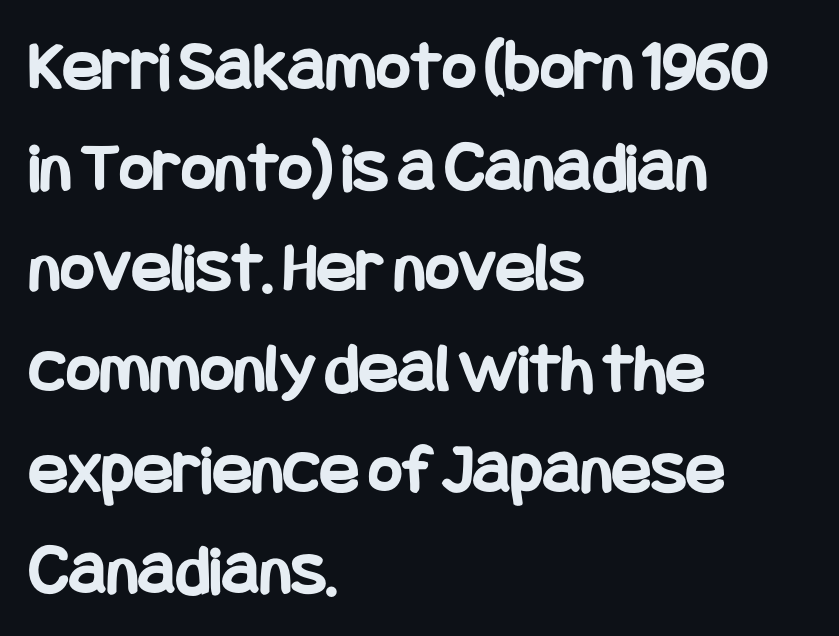
The image shows 73 px bold, condensed sans-serif type, upright; set left-aligned, normal line spacing (1.38x), normal letter spacing, not underlined; low stroke contrast and a large x-height.
